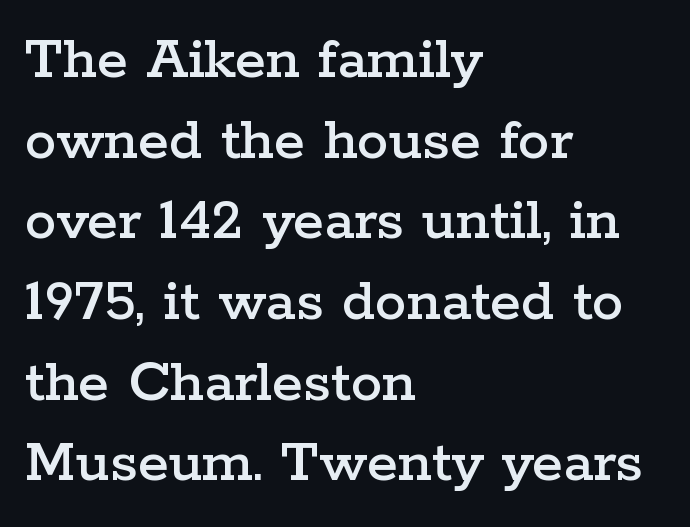
Q: Is the text italic (slanted)? A: No, it is upright.
Q: Is the typeface a serif or a sans-serif typeface? A: Serif.
Q: Is the text underlined? A: No.
Q: How is the paragraph aligned? A: Left-aligned.
Q: Is the spacing between letters normal or unusually wide? A: Normal.
Q: Is the spacing between lines tight, normal or loose? A: Normal.
Q: Width (condensed, normal, or wide)? A: Wide.
Q: Stroke contrast? A: Low.
Q: x-height? A: Medium.
Q: Monospaced? A: No.
